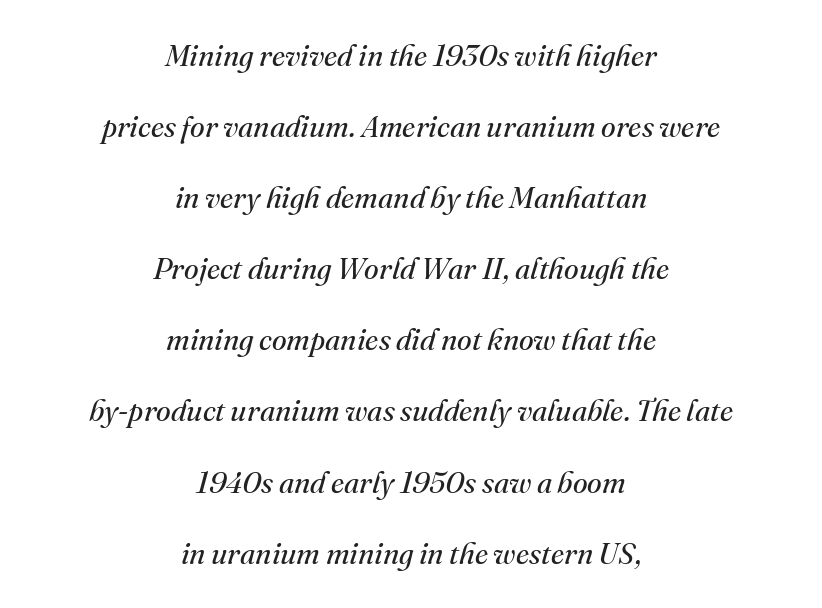
{"serif": "yes", "italic": "yes", "lean": "right", "slant_degrees": 16, "bold": "no", "weight": "regular", "width": "normal", "stroke_contrast": "medium", "x_height": "small", "monospaced": "no", "underline": "no", "align": "center", "line_spacing": "loose", "line_spacing_ratio": 2.37, "letter_spacing": "normal", "letter_spacing_em": 0.0, "glyph_px": 30}
